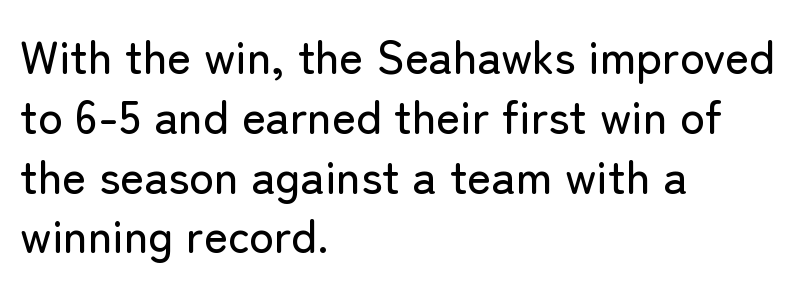
Q: Is the text italic (slanted)? A: No, it is upright.
Q: Is the typeface a serif or a sans-serif typeface? A: Sans-serif.
Q: Is the text underlined? A: No.
Q: How is the paragraph aligned? A: Left-aligned.
Q: Is the spacing between letters normal or unusually wide? A: Normal.
Q: Is the spacing between lines tight, normal or loose? A: Normal.
Q: Width (condensed, normal, or wide)? A: Normal.
Q: Stroke contrast? A: Low.
Q: x-height? A: Medium.
Q: Monospaced? A: No.
